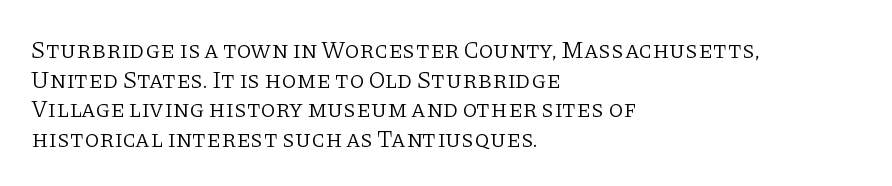
Q: Is the text bold? A: No.
Q: Is the text italic (slanted)? A: No, it is upright.
Q: Is the text underlined? A: No.
Q: How is the paragraph aligned? A: Left-aligned.
Q: Is the spacing between letters normal or unusually wide? A: Normal.
